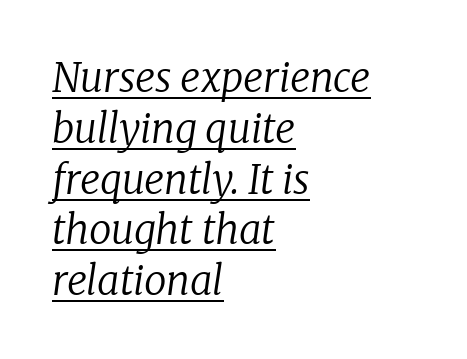
Q: Is the text bold? A: No.
Q: Is the text italic (slanted)? A: Yes, it leans right by about 8 degrees.
Q: Is the typeface a serif or a sans-serif typeface? A: Serif.
Q: Is the text underlined? A: Yes.
Q: How is the paragraph aligned? A: Left-aligned.
Q: Is the spacing between letters normal or unusually wide? A: Normal.
Q: Is the spacing between lines tight, normal or loose? A: Normal.
Q: Width (condensed, normal, or wide)? A: Normal.
Q: Stroke contrast? A: Low.
Q: x-height? A: Medium.
Q: Monospaced? A: No.
